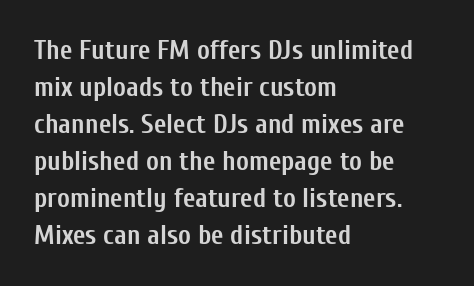
Every character sits straight up, as roman type does. Words appear dense and cohesive because spacing is normal. On the weight axis this lands at bold, roughly 700. In terms of leading, this rendering sits right in the middle.
